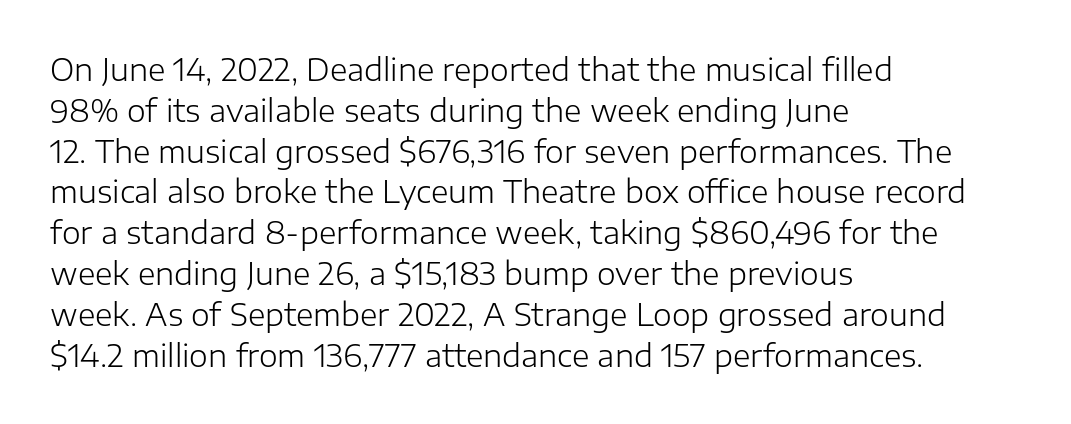
Q: Is the text bold? A: No.
Q: Is the text italic (slanted)? A: No, it is upright.
Q: Is the typeface a serif or a sans-serif typeface? A: Sans-serif.
Q: Is the text underlined? A: No.
Q: How is the paragraph aligned? A: Left-aligned.
Q: Is the spacing between letters normal or unusually wide? A: Normal.
Q: Is the spacing between lines tight, normal or loose? A: Normal.
Q: Width (condensed, normal, or wide)? A: Normal.
Q: Stroke contrast? A: Low.
Q: x-height? A: Medium.
Q: Monospaced? A: No.
